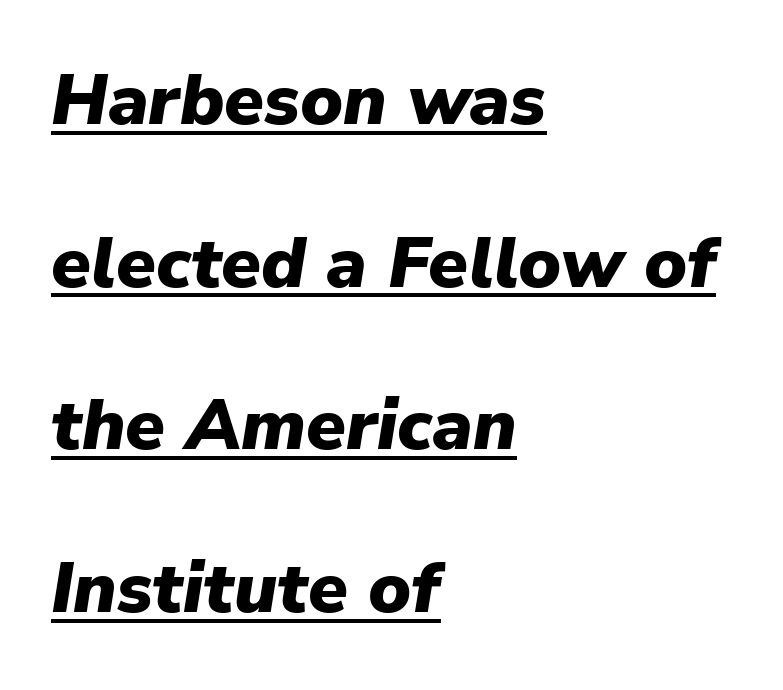
The image shows 72 px heavy type, italic (leaning right); set left-aligned, loose line spacing (2.26x), normal letter spacing, underlined; low stroke contrast and a medium x-height.
